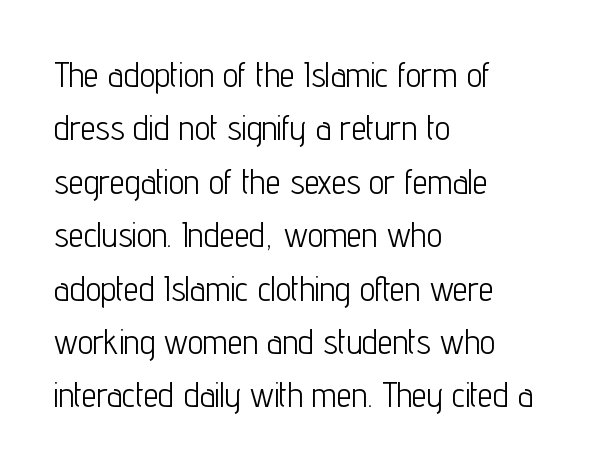
Q: Is the text bold? A: No.
Q: Is the text italic (slanted)? A: No, it is upright.
Q: Is the typeface a serif or a sans-serif typeface? A: Sans-serif.
Q: Is the text underlined? A: No.
Q: How is the paragraph aligned? A: Left-aligned.
Q: Is the spacing between letters normal or unusually wide? A: Normal.
Q: Is the spacing between lines tight, normal or loose? A: Normal.
Q: Width (condensed, normal, or wide)? A: Condensed.
Q: Stroke contrast? A: Low.
Q: x-height? A: Medium.
Q: Monospaced? A: No.
